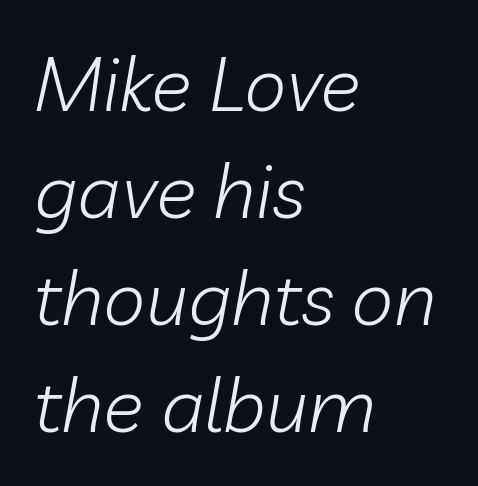
Q: Is the text bold? A: No.
Q: Is the text italic (slanted)? A: Yes, it leans right by about 10 degrees.
Q: Is the text underlined? A: No.
Q: How is the paragraph aligned? A: Left-aligned.
Q: Is the spacing between letters normal or unusually wide? A: Normal.
Q: Is the spacing between lines tight, normal or loose? A: Normal.
Q: Width (condensed, normal, or wide)? A: Normal.
Q: Stroke contrast? A: Low.
Q: x-height? A: Medium.
Q: Monospaced? A: No.
